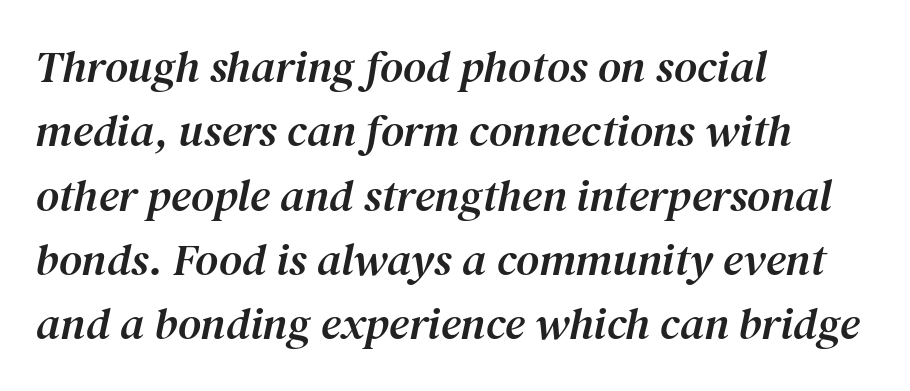
{"serif": "yes", "italic": "yes", "lean": "right", "slant_degrees": 12, "width": "normal", "stroke_contrast": "medium", "x_height": "medium", "monospaced": "no", "underline": "no", "align": "left", "line_spacing": "normal", "line_spacing_ratio": 1.43, "letter_spacing": "normal", "letter_spacing_em": 0.0, "glyph_px": 45}
